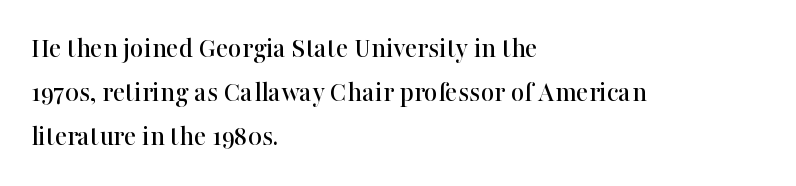
Q: Is the text italic (slanted)? A: No, it is upright.
Q: Is the typeface a serif or a sans-serif typeface? A: Serif.
Q: Is the text underlined? A: No.
Q: How is the paragraph aligned? A: Left-aligned.
Q: Is the spacing between letters normal or unusually wide? A: Normal.
Q: Is the spacing between lines tight, normal or loose? A: Normal.
Q: Width (condensed, normal, or wide)? A: Normal.
Q: Stroke contrast? A: High.
Q: x-height? A: Medium.
Q: Monospaced? A: No.
